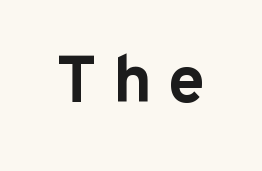
{"serif": "no", "italic": "no", "bold": "yes", "weight": "bold", "width": "normal", "stroke_contrast": "low", "x_height": "medium", "monospaced": "no", "underline": "no", "letter_spacing": "wide", "letter_spacing_em": 0.24, "glyph_px": 66}
